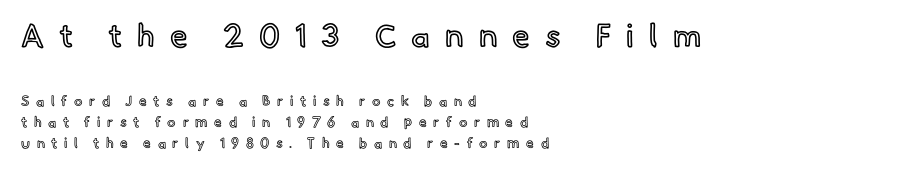
{"italic": "no", "width": "normal", "x_height": "small", "monospaced": "no", "underline": "no", "align": "left", "line_spacing": "normal", "line_spacing_ratio": 1.49, "letter_spacing": "wide", "letter_spacing_em": 0.47, "larger_block": "first", "size_ratio": 2.29, "glyph_px": 32}
